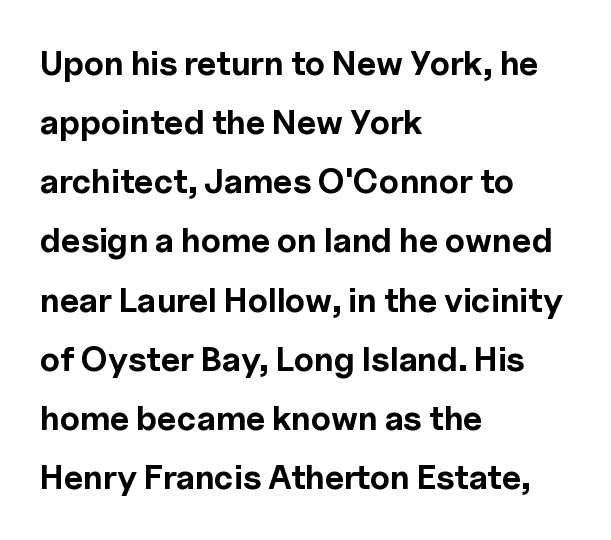
In terms of letterform style, serifs are entirely absent. Varying glyph widths throughout — classic text-font behaviour. Honestly, the letter spacing is just normal — you wouldn't notice it. Thick stems and heavy bowls — unmistakably bold. The font's upright variant was chosen for this text.
